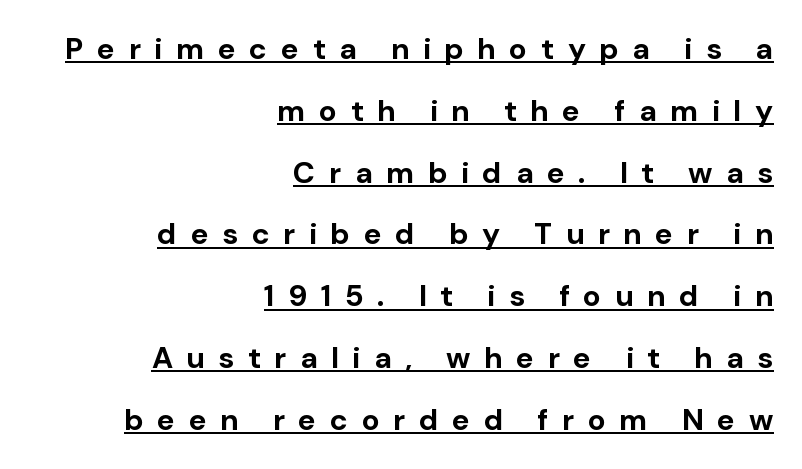
The image shows 30 px bold sans-serif type, upright; set right-aligned, loose line spacing (2.06x), unusually wide letter spacing (+0.45 em), underlined; low stroke contrast and a medium x-height.
